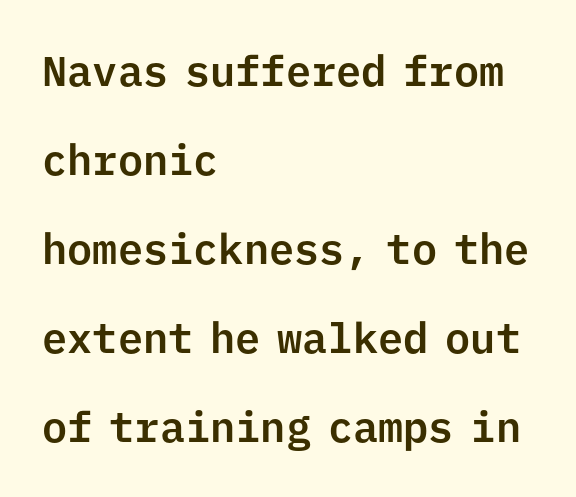
The image shows 42 px sans-serif type, upright, monospaced; set left-aligned, loose line spacing (2.12x), normal letter spacing, not underlined; low stroke contrast and a medium x-height.
